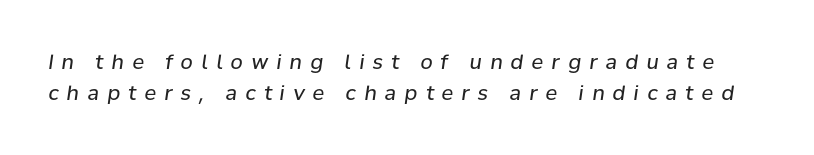
Is the type slanted? Yes — the strokes lean at a clear angle. Reading down the column, the eye jumps a familiar distance to each next line. The font is comparable to plain body text, perhaps lighter. Check under the words: just untouched page.
